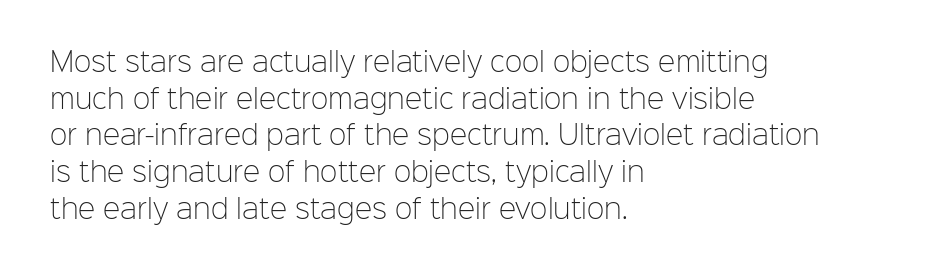
In CSS terms this would be text-align: left. The words here are not underlined. The font is comparable to plain body text, perhaps lighter. Every character sits straight up, as roman type does. The vertical gap from one line to the next is medium. Compared with typical body copy, the letter spacing here is the same.
